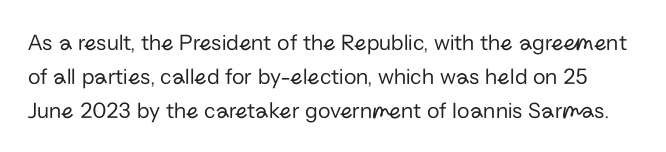
{"italic": "no", "bold": "no", "underline": "no", "line_spacing": "normal", "line_spacing_ratio": 1.47, "letter_spacing": "normal", "letter_spacing_em": 0.0, "glyph_px": 23}
